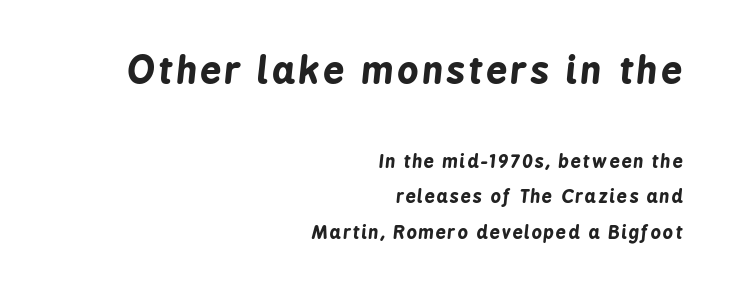
{"italic": "yes", "lean": "right", "slant_degrees": 6, "bold": "yes", "weight": "bold", "width": "condensed", "stroke_contrast": "low", "x_height": "medium", "monospaced": "no", "underline": "no", "align": "right", "line_spacing": "loose", "line_spacing_ratio": 1.98, "larger_block": "first", "size_ratio": 2.06, "glyph_px": 37}
